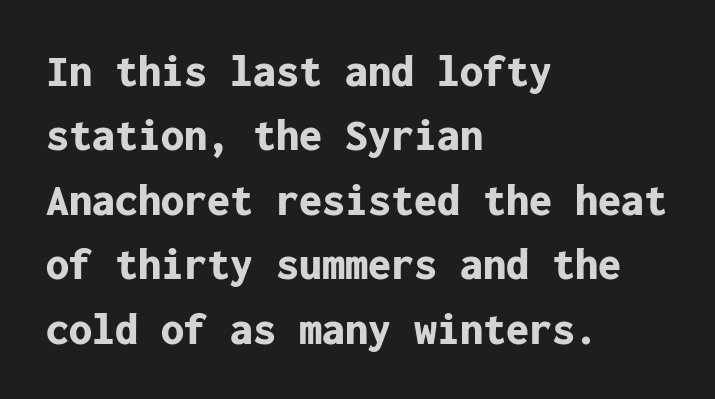
The image shows 46 px bold sans-serif type, upright, monospaced; set left-aligned, normal line spacing (1.4x), normal letter spacing, not underlined; low stroke contrast and a medium x-height.
